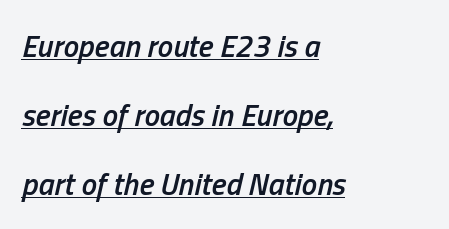
Does the lettering tilt? It does — this is italic. Check the space under the baseline: a stroke is drawn there. A fair bit of extra ink — the face is semibold, not bold. Vertically, the passage feels expansive, rows floating well apart. Each line starts at the same left margin while the right side varies. Here the designer chose a conventional face with non-uniform glyph widths.
